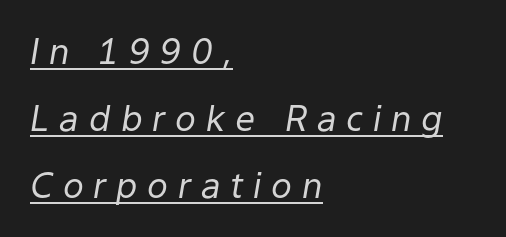
{"italic": "yes", "lean": "right", "slant_degrees": 9, "bold": "no", "weight": "regular", "width": "normal", "stroke_contrast": "low", "x_height": "medium", "monospaced": "no", "underline": "yes", "align": "left", "line_spacing": "loose", "line_spacing_ratio": 1.91, "letter_spacing": "wide", "letter_spacing_em": 0.28, "glyph_px": 35}
